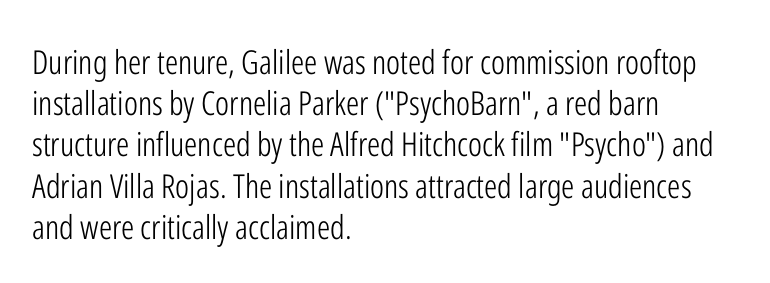
Q: Is the text bold? A: No.
Q: Is the text italic (slanted)? A: No, it is upright.
Q: Is the typeface a serif or a sans-serif typeface? A: Sans-serif.
Q: Is the text underlined? A: No.
Q: How is the paragraph aligned? A: Left-aligned.
Q: Is the spacing between letters normal or unusually wide? A: Normal.
Q: Is the spacing between lines tight, normal or loose? A: Normal.
Q: Width (condensed, normal, or wide)? A: Condensed.
Q: Stroke contrast? A: Low.
Q: x-height? A: Medium.
Q: Monospaced? A: No.
